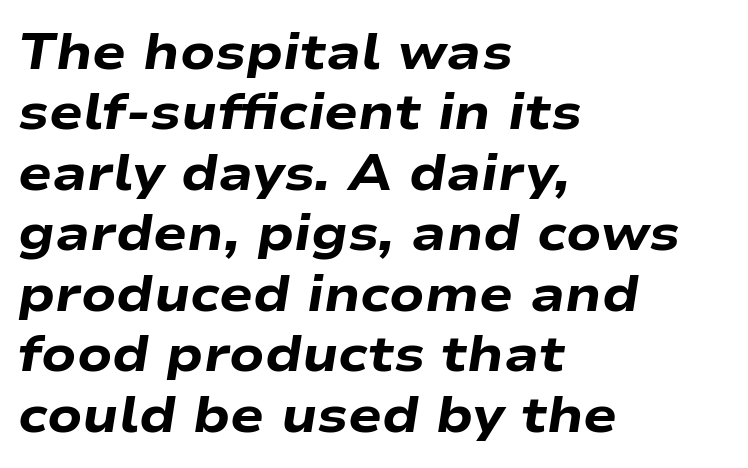
Q: Is the text bold? A: Yes.
Q: Is the text italic (slanted)? A: Yes, it leans right by about 9 degrees.
Q: Is the text underlined? A: No.
Q: How is the paragraph aligned? A: Left-aligned.
Q: Is the spacing between letters normal or unusually wide? A: Normal.
Q: Width (condensed, normal, or wide)? A: Wide.
Q: Stroke contrast? A: Low.
Q: x-height? A: Medium.
Q: Monospaced? A: No.
